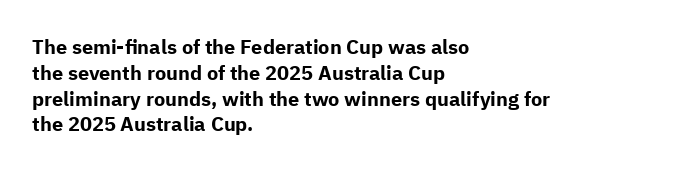
The image shows 20 px bold type, upright; set left-aligned, normal line spacing (1.29x), normal letter spacing, not underlined.
